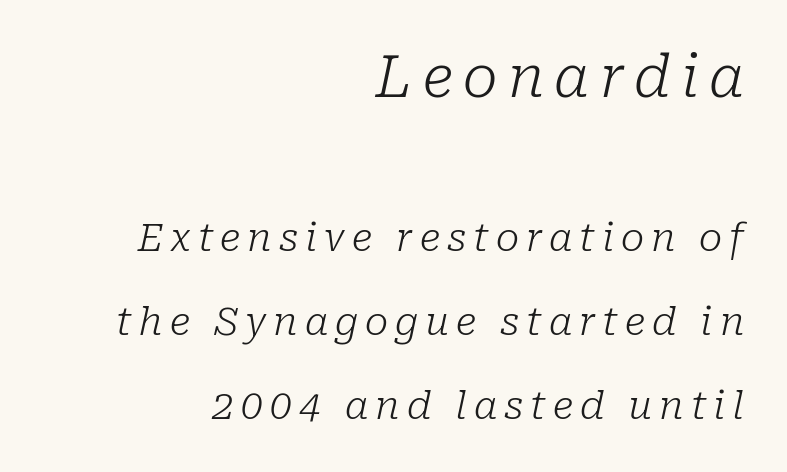
Q: Is the text bold? A: No.
Q: Is the text italic (slanted)? A: Yes, it leans right by about 10 degrees.
Q: Is the typeface a serif or a sans-serif typeface? A: Serif.
Q: Is the text underlined? A: No.
Q: How is the paragraph aligned? A: Right-aligned.
Q: Is the spacing between lines tight, normal or loose? A: Loose.
Q: Which block of text is set in a larger size, the first (top) or the second (bottom)? A: The first (top) one.
Q: Width (condensed, normal, or wide)? A: Normal.
Q: Stroke contrast? A: Low.
Q: x-height? A: Medium.
Q: Monospaced? A: No.
